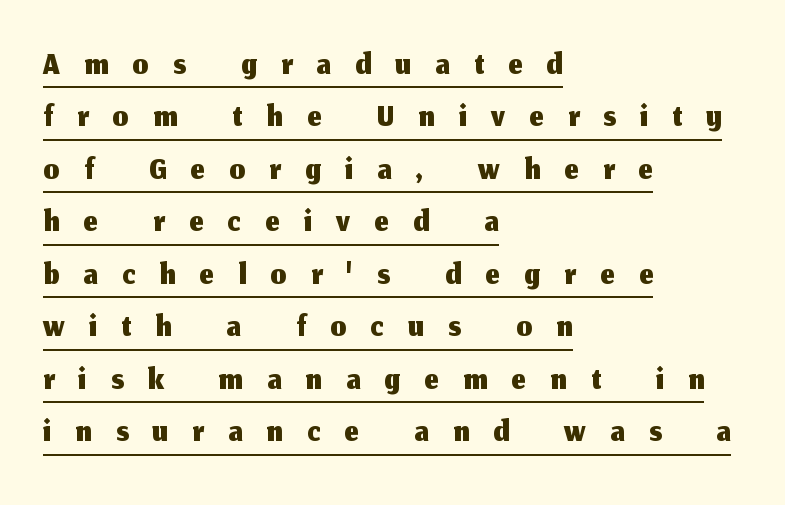
{"serif": "no", "italic": "no", "width": "normal", "stroke_contrast": "medium", "x_height": "medium", "monospaced": "no", "underline": "yes", "align": "left", "line_spacing": "tight", "line_spacing_ratio": 1.05, "letter_spacing": "wide", "letter_spacing_em": 0.49, "glyph_px": 50}
